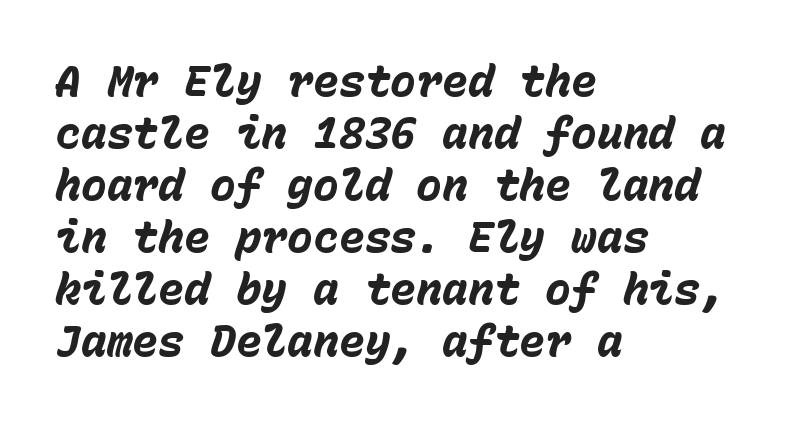
Short note: letters normally spaced. Does the copy run flush right? No — it runs flush left. I'd describe the lettering as bold — thick and assertive. Slant detected: the letters are inclined. Spacing verdict: monospaced, one width for all characters.
